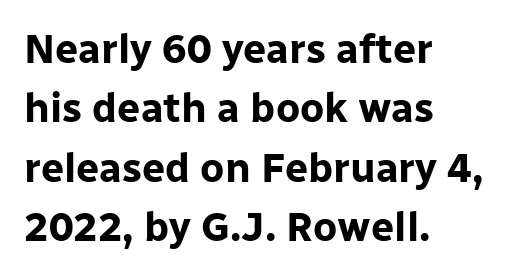
{"serif": "no", "italic": "no", "bold": "yes", "weight": "bold", "width": "normal", "stroke_contrast": "low", "x_height": "medium", "monospaced": "no", "underline": "no", "align": "left", "line_spacing": "normal", "line_spacing_ratio": 1.45, "letter_spacing": "normal", "letter_spacing_em": 0.0, "glyph_px": 41}
